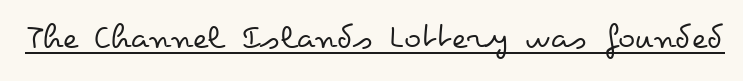
The image shows 36 px regular-weight, wide type, upright; set normal letter spacing, underlined; low stroke contrast and a small x-height.
